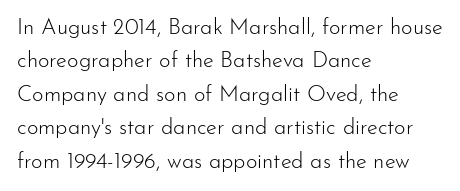
{"italic": "no", "bold": "no", "underline": "no", "align": "left", "line_spacing": "normal", "line_spacing_ratio": 1.52, "letter_spacing": "normal", "letter_spacing_em": 0.0, "glyph_px": 22}
